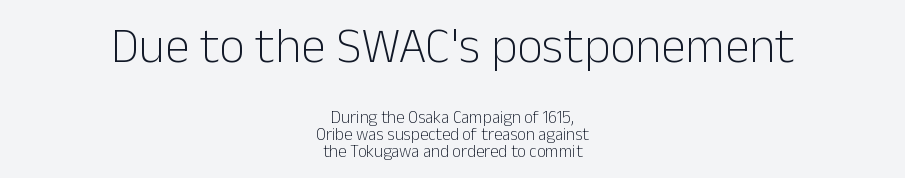
Q: Is the text bold? A: No.
Q: Is the text italic (slanted)? A: No, it is upright.
Q: Is the typeface a serif or a sans-serif typeface? A: Sans-serif.
Q: Is the text underlined? A: No.
Q: How is the paragraph aligned? A: Centered.
Q: Is the spacing between letters normal or unusually wide? A: Normal.
Q: Is the spacing between lines tight, normal or loose? A: Tight.
Q: Which block of text is set in a larger size, the first (top) or the second (bottom)? A: The first (top) one.
Q: Width (condensed, normal, or wide)? A: Normal.
Q: Stroke contrast? A: Low.
Q: x-height? A: Medium.
Q: Monospaced? A: No.
